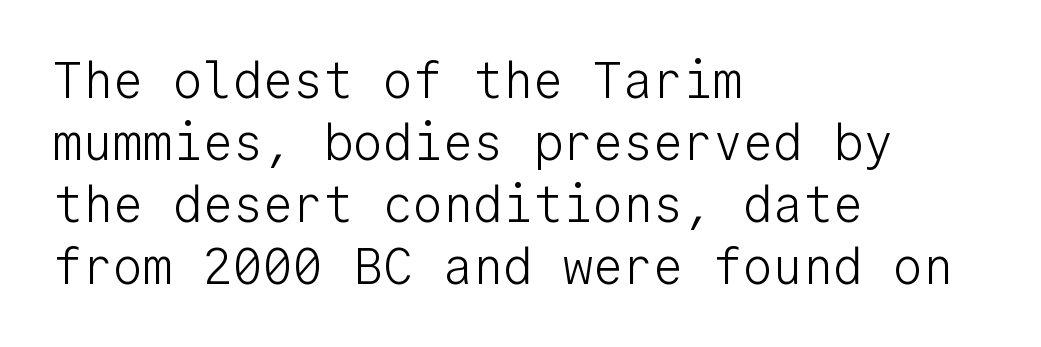
This rendering features lettering with no underline. Every character here occupies the same horizontal width, giving the sample a typewriter-like rhythm. Short and long lines alike share a common starting point at left. Ordinary non-slanted type is in use.
